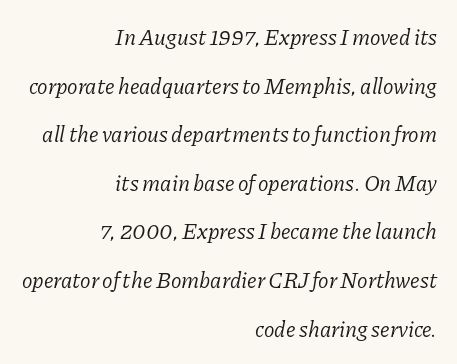
The image shows 22 px text type, italic (leaning right); set right-aligned, loose line spacing (2.21x), normal letter spacing, not underlined.
